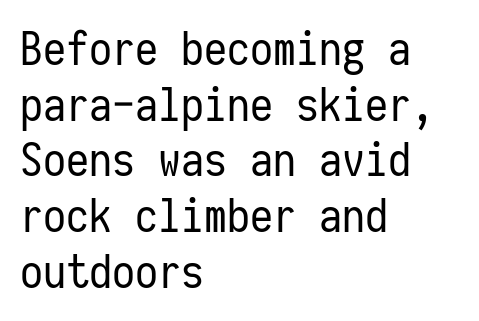
The image shows 46 px regular-weight, condensed sans-serif type, upright, monospaced; set left-aligned, line spacing 1.21x, normal letter spacing, not underlined; low stroke contrast and a medium x-height.
